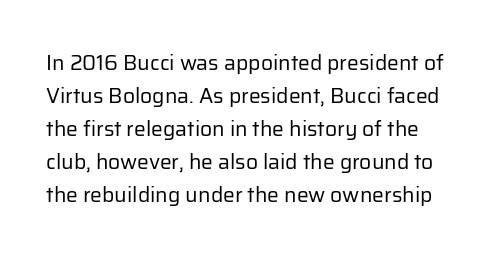
The image shows 21 px text type, upright; set normal line spacing (1.57x), normal letter spacing, not underlined.
